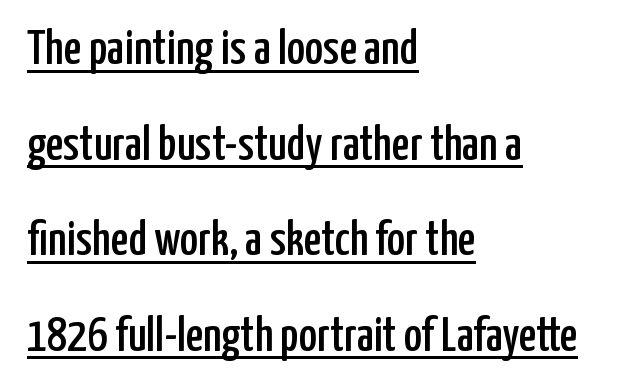
Q: Is the text italic (slanted)? A: No, it is upright.
Q: Is the typeface a serif or a sans-serif typeface? A: Sans-serif.
Q: Is the text underlined? A: Yes.
Q: How is the paragraph aligned? A: Left-aligned.
Q: Is the spacing between letters normal or unusually wide? A: Normal.
Q: Is the spacing between lines tight, normal or loose? A: Loose.
Q: Width (condensed, normal, or wide)? A: Condensed.
Q: Stroke contrast? A: Low.
Q: x-height? A: Medium.
Q: Monospaced? A: No.
